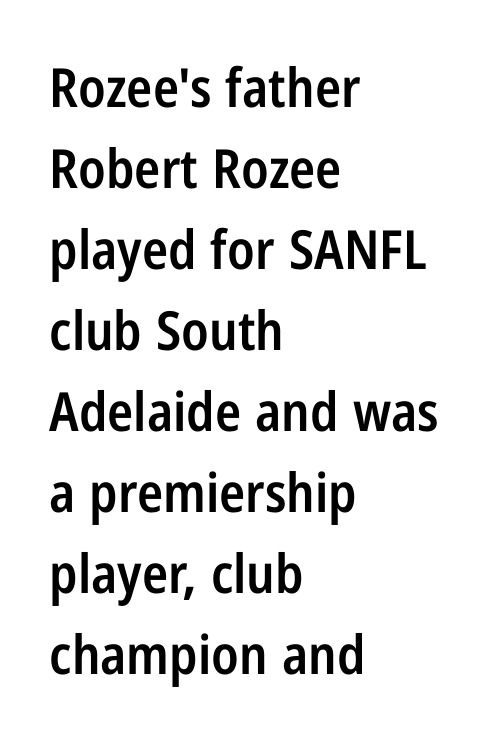
These lines are set flush left with a ragged right edge. A somewhat darkened texture: the type is semibold rather than bold. A typesetter would label this face a sans. The rendering uses natural spacing where letterforms have individual widths. Rows of type keep a routine distance in the vertical direction.
